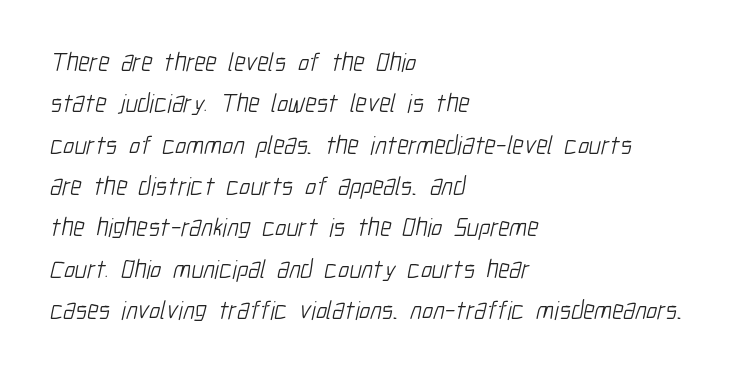
Q: Is the text bold? A: No.
Q: Is the text underlined? A: No.
Q: How is the paragraph aligned? A: Left-aligned.
Q: Is the spacing between letters normal or unusually wide? A: Normal.
Q: Is the spacing between lines tight, normal or loose? A: Normal.
